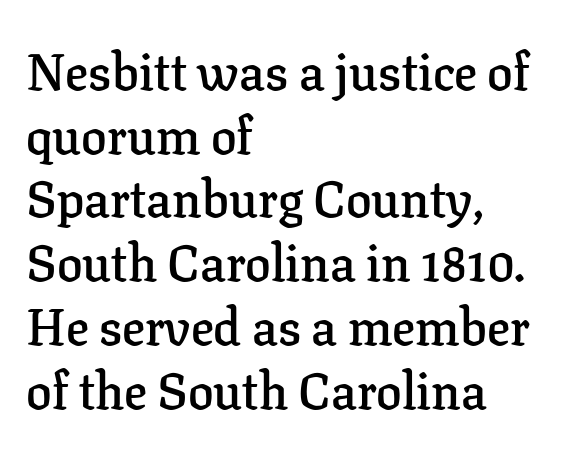
The image shows 51 px semibold serif type, upright; set left-aligned, normal line spacing (1.25x), normal letter spacing, not underlined; low stroke contrast and a medium x-height.
